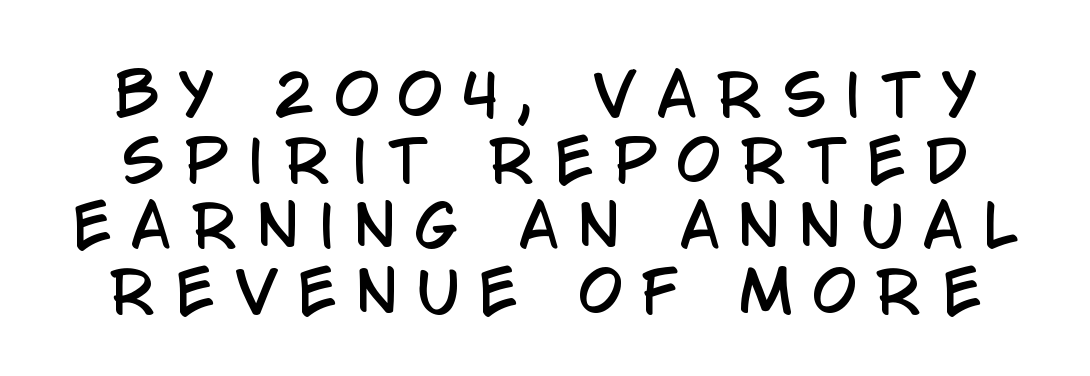
{"serif": "no", "italic": "no", "width": "condensed", "stroke_contrast": "low", "x_height": "large", "monospaced": "no", "underline": "no", "line_spacing": "tight", "line_spacing_ratio": 1.15, "letter_spacing": "wide", "letter_spacing_em": 0.35, "glyph_px": 57}
